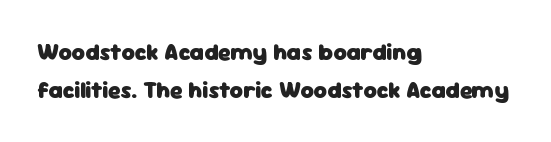
Q: Is the text bold? A: Yes.
Q: Is the text italic (slanted)? A: No, it is upright.
Q: Is the text underlined? A: No.
Q: How is the paragraph aligned? A: Left-aligned.
Q: Is the spacing between letters normal or unusually wide? A: Normal.
Q: Is the spacing between lines tight, normal or loose? A: Normal.
